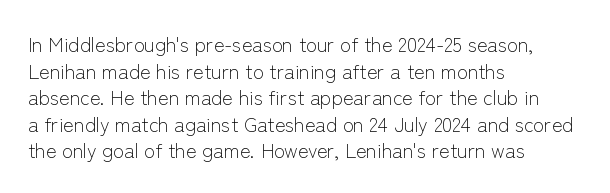
{"italic": "no", "bold": "no", "underline": "no", "align": "left", "line_spacing": "normal", "line_spacing_ratio": 1.33, "letter_spacing": "normal", "letter_spacing_em": 0.0, "glyph_px": 20}
